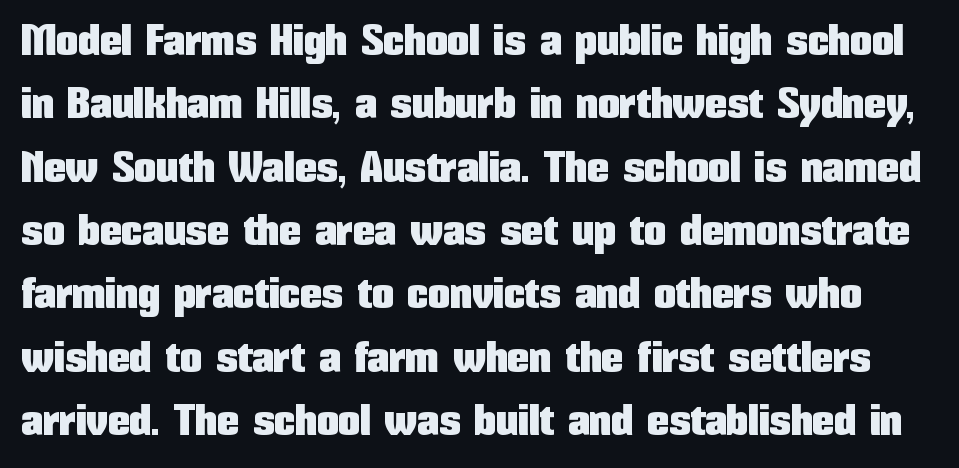
Q: Is the text italic (slanted)? A: No, it is upright.
Q: Is the typeface a serif or a sans-serif typeface? A: Sans-serif.
Q: Is the text underlined? A: No.
Q: Is the spacing between letters normal or unusually wide? A: Normal.
Q: Is the spacing between lines tight, normal or loose? A: Normal.
Q: Width (condensed, normal, or wide)? A: Condensed.
Q: Stroke contrast? A: Low.
Q: x-height? A: Medium.
Q: Monospaced? A: No.
